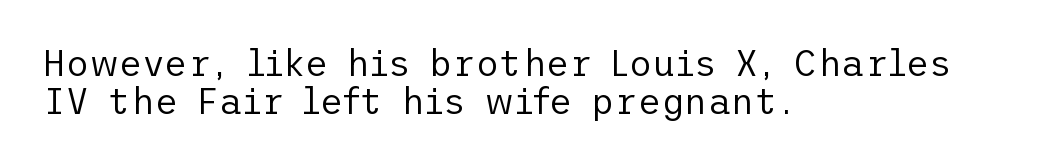
Q: Is the text bold? A: No.
Q: Is the text italic (slanted)? A: No, it is upright.
Q: Is the typeface a serif or a sans-serif typeface? A: Sans-serif.
Q: Is the text underlined? A: No.
Q: How is the paragraph aligned? A: Left-aligned.
Q: Is the spacing between letters normal or unusually wide? A: Normal.
Q: Is the spacing between lines tight, normal or loose? A: Tight.
Q: Width (condensed, normal, or wide)? A: Normal.
Q: Stroke contrast? A: Low.
Q: x-height? A: Medium.
